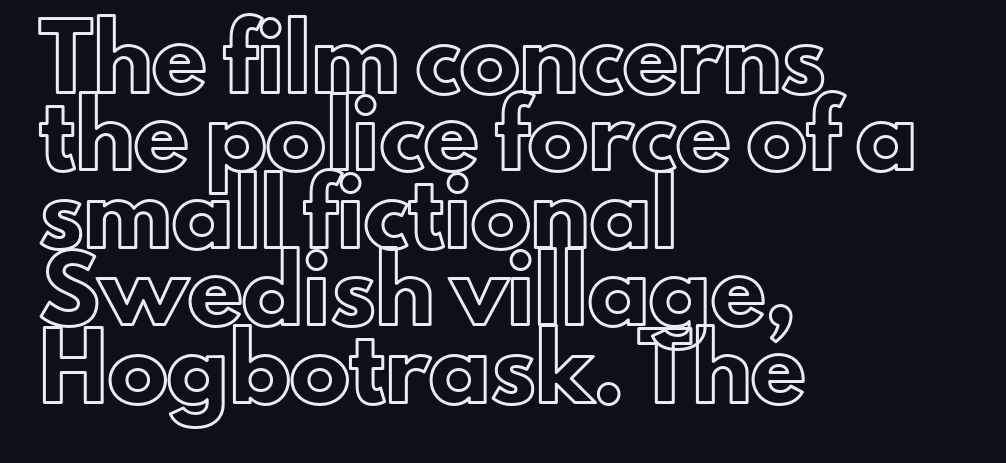
Q: Is the text italic (slanted)? A: No, it is upright.
Q: Is the text underlined? A: No.
Q: How is the paragraph aligned? A: Left-aligned.
Q: Is the spacing between letters normal or unusually wide? A: Normal.
Q: Is the spacing between lines tight, normal or loose? A: Normal.
Q: Width (condensed, normal, or wide)? A: Normal.
Q: x-height? A: Small.
Q: Monospaced? A: No.
